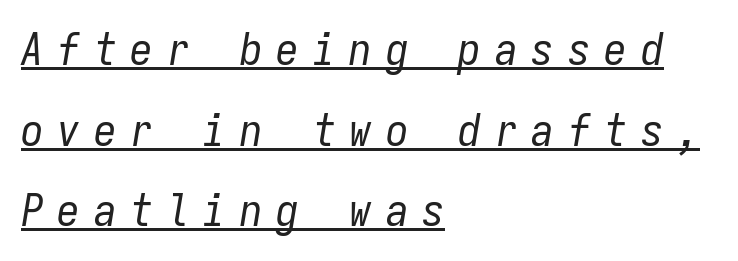
Yep, that's italic — everything's leaning. Compared with a centered layout, this one pins lines to the left instead. Caption: lettering with a line underneath. The weight tops out at a normal text grade.
